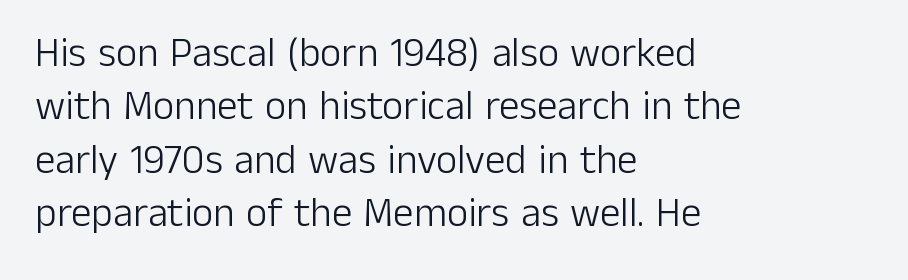
The image shows 41 px light sans-serif type, upright; set left-aligned, normal line spacing (1.3x), normal letter spacing, not underlined; low stroke contrast and a medium x-height.
